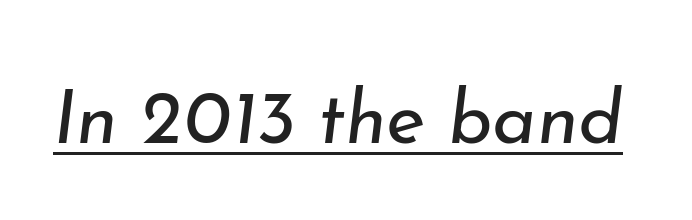
The image shows 75 px regular-weight type, italic (leaning right); set normal letter spacing, underlined; low stroke contrast and a small x-height.
